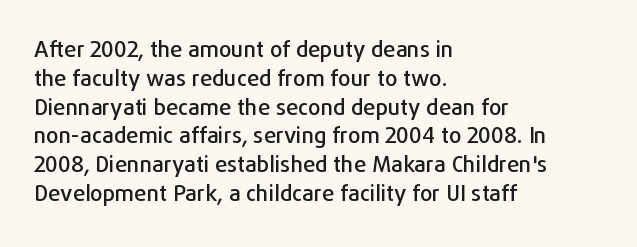
The image shows 22 px text type, upright; set left-aligned, normal line spacing (1.31x), normal letter spacing, not underlined.
